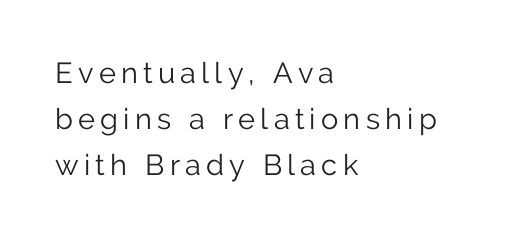
The face used here is a sans, in the tradition of grotesques and geometrics. If you measured baseline to baseline, you'd find a middling distance. The weight would be labelled regular, book, light, or lighter still. The string is rendered with underlining switched off.
